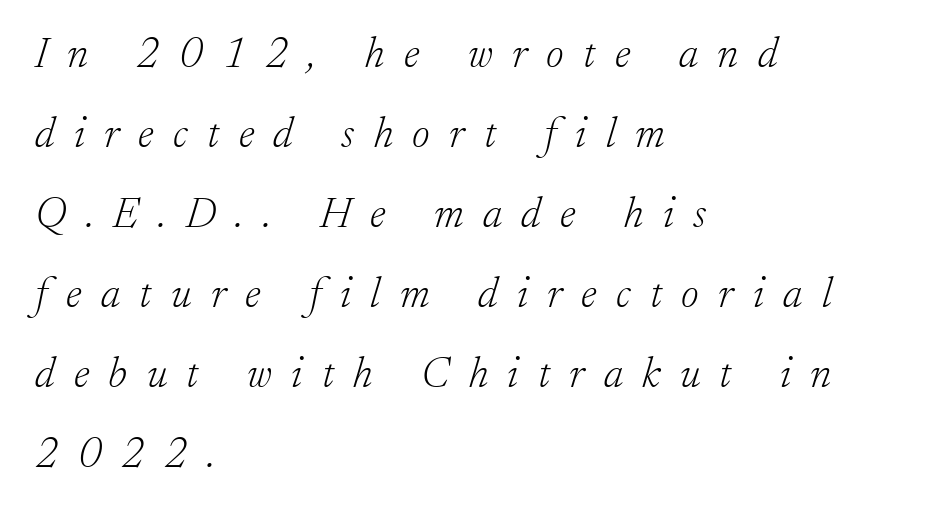
The image shows 43 px light serif type, italic (leaning right); set left-aligned, line spacing 1.86x, unusually wide letter spacing (+0.45 em), not underlined; low stroke contrast and a small x-height.
